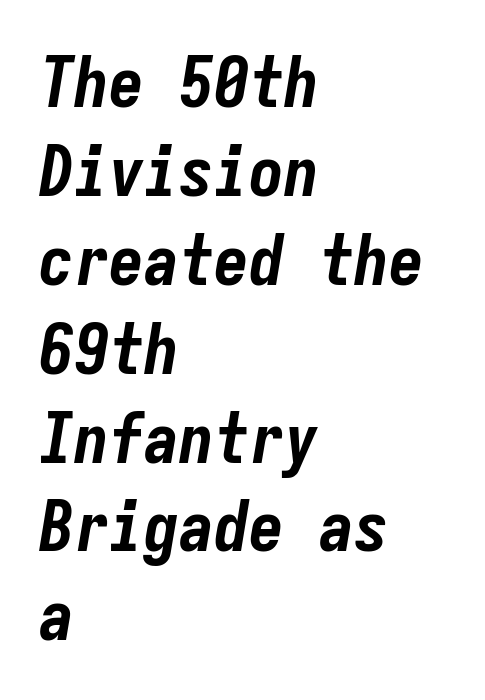
These lines were composed using italics. Each line starts at the same left margin while the right side varies. Underline: absent. Tracking value appears to be zero — textbook default spacing. Spacing verdict: monospaced, one width for all characters. Pretty heavy lettering here — definitely bold.
